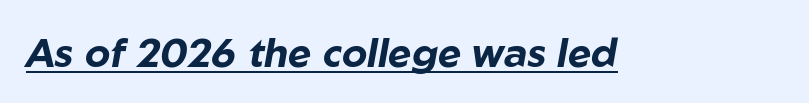
The image shows 40 px bold type, italic (leaning right); set normal letter spacing, underlined; low stroke contrast and a medium x-height.
